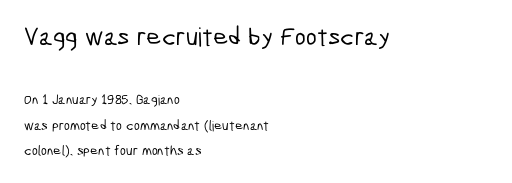
Anything drawn beneath the words? Only blank space. Two sizes are in play, and the larger belongs to the first block. These lines stack with their left ends in a neat column. This rendering leaves character spacing at its baseline value.
